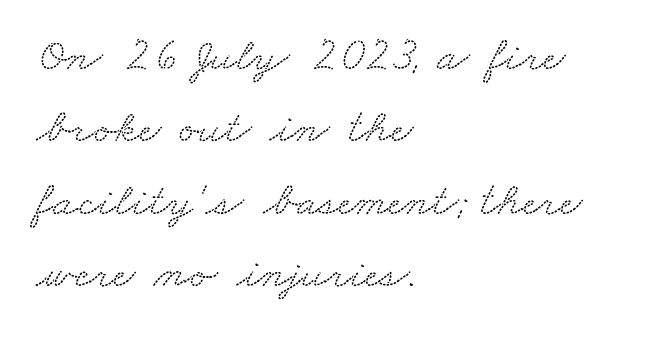
Q: Is the typeface a serif or a sans-serif typeface? A: Serif.
Q: Is the text underlined? A: No.
Q: How is the paragraph aligned? A: Left-aligned.
Q: Is the spacing between letters normal or unusually wide? A: Normal.
Q: Is the spacing between lines tight, normal or loose? A: Normal.
Q: Width (condensed, normal, or wide)? A: Wide.
Q: Stroke contrast? A: Low.
Q: x-height? A: Small.
Q: Monospaced? A: No.
